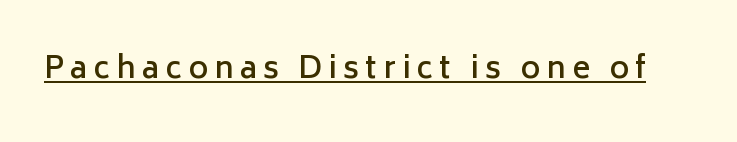
Q: Is the text bold? A: Semi-bold.
Q: Is the text italic (slanted)? A: No, it is upright.
Q: Is the typeface a serif or a sans-serif typeface? A: Sans-serif.
Q: Is the text underlined? A: Yes.
Q: Is the spacing between letters normal or unusually wide? A: Unusually wide.
Q: Width (condensed, normal, or wide)? A: Normal.
Q: Stroke contrast? A: Low.
Q: x-height? A: Medium.
Q: Monospaced? A: No.
